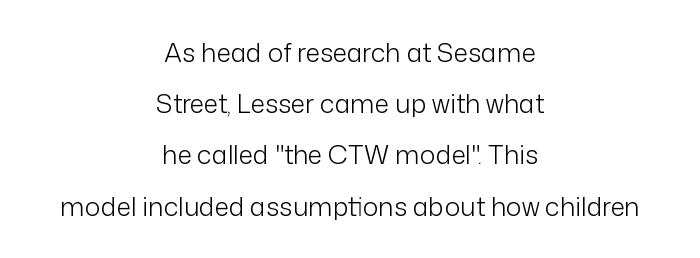
Q: Is the text bold? A: No.
Q: Is the text italic (slanted)? A: No, it is upright.
Q: Is the text underlined? A: No.
Q: How is the paragraph aligned? A: Centered.
Q: Is the spacing between letters normal or unusually wide? A: Normal.
Q: Is the spacing between lines tight, normal or loose? A: Loose.
